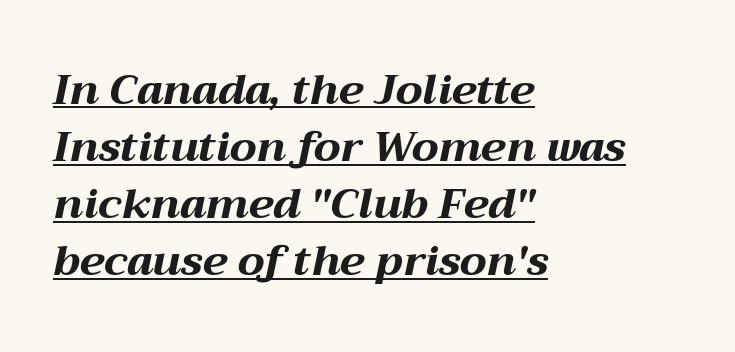
Q: Is the text bold? A: Yes.
Q: Is the text italic (slanted)? A: Yes, it leans right by about 12 degrees.
Q: Is the text underlined? A: Yes.
Q: How is the paragraph aligned? A: Left-aligned.
Q: Is the spacing between letters normal or unusually wide? A: Normal.
Q: Is the spacing between lines tight, normal or loose? A: Normal.
Q: Width (condensed, normal, or wide)? A: Wide.
Q: Stroke contrast? A: Medium.
Q: x-height? A: Medium.
Q: Monospaced? A: No.
